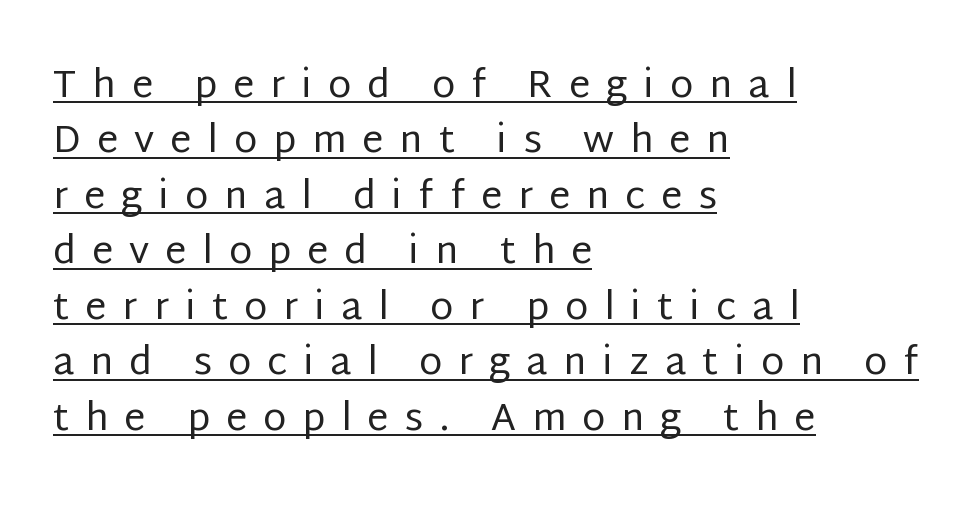
Q: Is the text bold? A: No.
Q: Is the text italic (slanted)? A: No, it is upright.
Q: Is the typeface a serif or a sans-serif typeface? A: Sans-serif.
Q: Is the text underlined? A: Yes.
Q: How is the paragraph aligned? A: Left-aligned.
Q: Is the spacing between letters normal or unusually wide? A: Unusually wide.
Q: Is the spacing between lines tight, normal or loose? A: Normal.
Q: Width (condensed, normal, or wide)? A: Normal.
Q: Stroke contrast? A: Low.
Q: x-height? A: Large.
Q: Monospaced? A: No.
